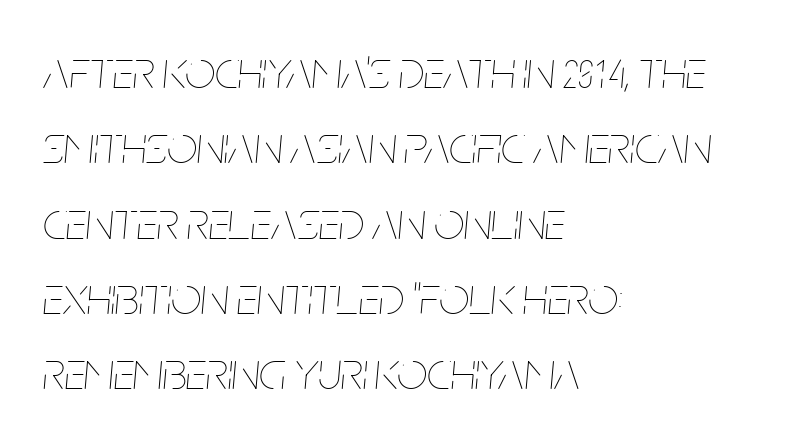
The image shows 53 px thin, condensed type, italic (leaning right); set left-aligned, normal line spacing (1.42x), normal letter spacing, not underlined; low stroke contrast and a large x-height.
